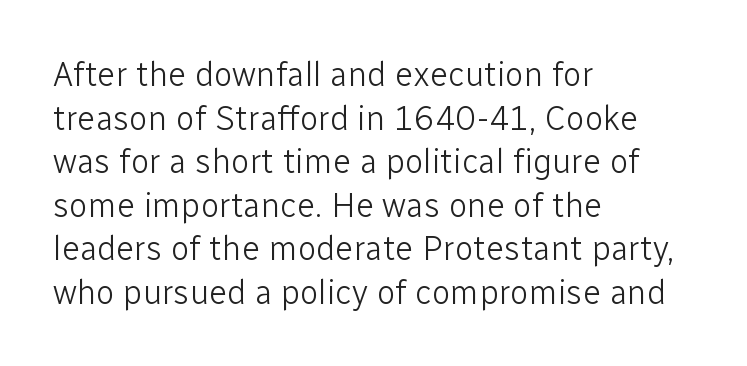
{"serif": "no", "italic": "no", "bold": "no", "weight": "light", "width": "normal", "stroke_contrast": "low", "x_height": "medium", "monospaced": "no", "underline": "no", "align": "left", "line_spacing": "normal", "line_spacing_ratio": 1.28, "letter_spacing": "normal", "letter_spacing_em": 0.0, "glyph_px": 34}
